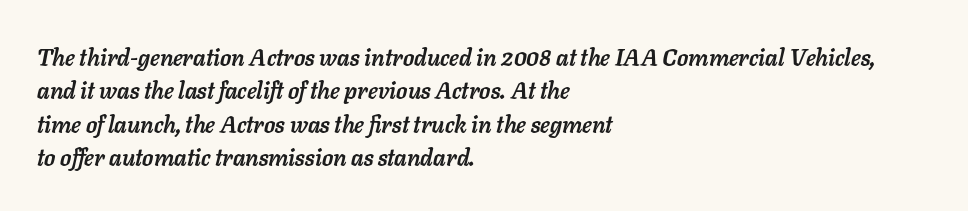
Q: Is the text bold? A: Yes.
Q: Is the text italic (slanted)? A: Yes, it leans right by about 11 degrees.
Q: Is the text underlined? A: No.
Q: How is the paragraph aligned? A: Left-aligned.
Q: Is the spacing between letters normal or unusually wide? A: Normal.
Q: Is the spacing between lines tight, normal or loose? A: Normal.
